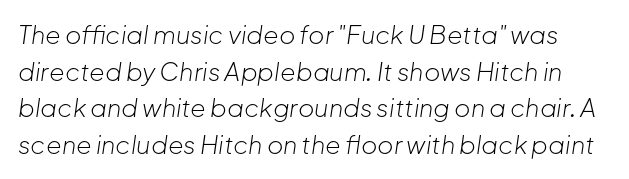
Unmarked baselines from the first word to the last. Characters are canted at an angle relative to the baseline's perpendicular. Nothing unusual about the tracking: characters are spaced as the font intends. The weight would be labelled regular, book, light, or lighter still. This block has exactly the height ordinary leading produces.
